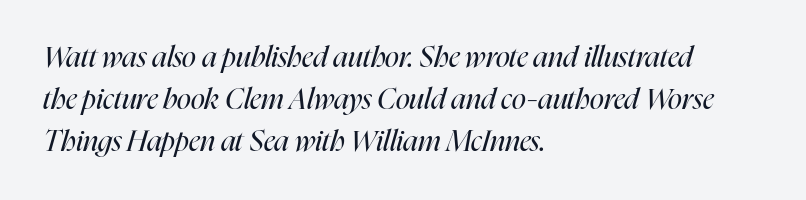
{"italic": "yes", "lean": "right", "slant_degrees": 16, "bold": "no", "weight": "regular", "width": "condensed", "stroke_contrast": "high", "x_height": "medium", "monospaced": "no", "underline": "no", "align": "left", "line_spacing": "normal", "line_spacing_ratio": 1.44, "letter_spacing": "normal", "letter_spacing_em": 0.0, "glyph_px": 29}
